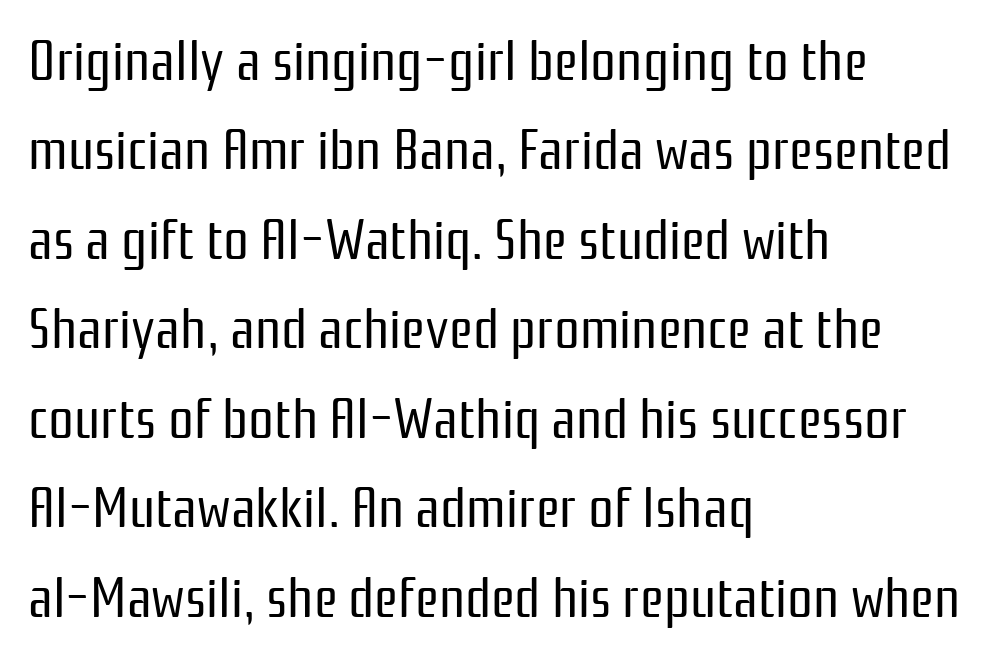
The image shows 57 px regular-weight, condensed sans-serif type, upright; set left-aligned, normal line spacing (1.57x), normal letter spacing, not underlined; low stroke contrast and a medium x-height.
